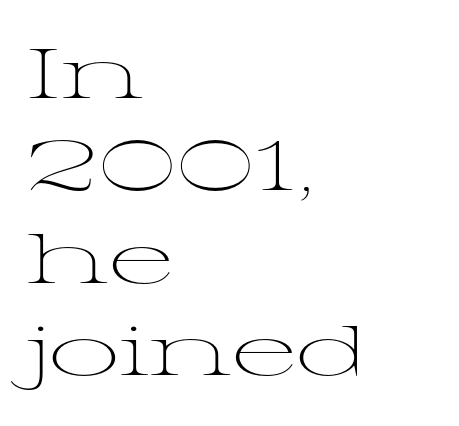
These lines are set flush left with a ragged right edge. The specimen omits any rule beneath the text block's lines. Italic? Not at all — the glyphs are vertical. No heavy texture on the line: the type isn't bold. A typesetter would label this face a serif.
